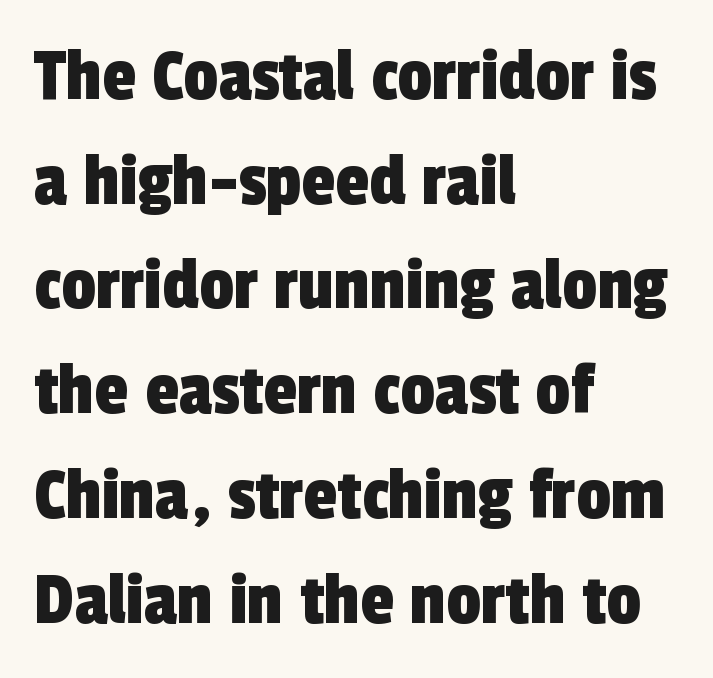
Q: Is the typeface a serif or a sans-serif typeface? A: Sans-serif.
Q: Is the text underlined? A: No.
Q: How is the paragraph aligned? A: Left-aligned.
Q: Is the spacing between letters normal or unusually wide? A: Normal.
Q: Is the spacing between lines tight, normal or loose? A: Normal.
Q: Width (condensed, normal, or wide)? A: Condensed.
Q: x-height? A: Medium.
Q: Monospaced? A: No.
